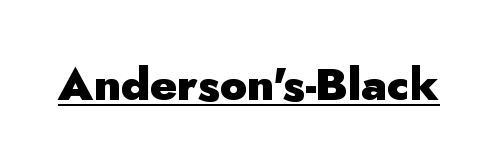
Q: Is the text bold? A: Yes.
Q: Is the text italic (slanted)? A: No, it is upright.
Q: Is the typeface a serif or a sans-serif typeface? A: Sans-serif.
Q: Is the text underlined? A: Yes.
Q: Is the spacing between letters normal or unusually wide? A: Normal.
Q: Width (condensed, normal, or wide)? A: Normal.
Q: Stroke contrast? A: Low.
Q: x-height? A: Small.
Q: Monospaced? A: No.
